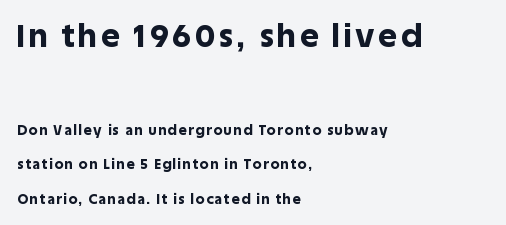
The image shows 32 px bold sans-serif type, upright; set left-aligned, loose line spacing (2.47x), not underlined; the first (top) block is 2.29x larger; a large x-height.
